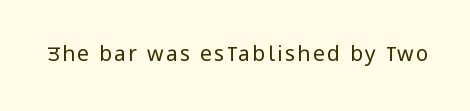
The image shows 21 px text type, upright; set not underlined.
